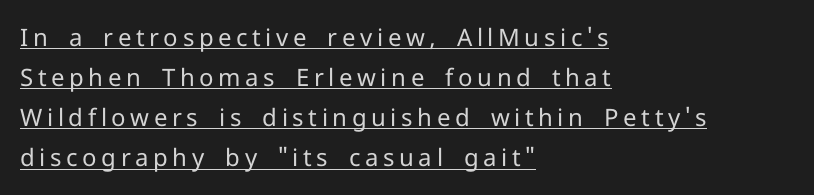
{"italic": "no", "bold": "no", "underline": "yes", "align": "left", "line_spacing": "normal", "line_spacing_ratio": 1.67, "glyph_px": 24}
